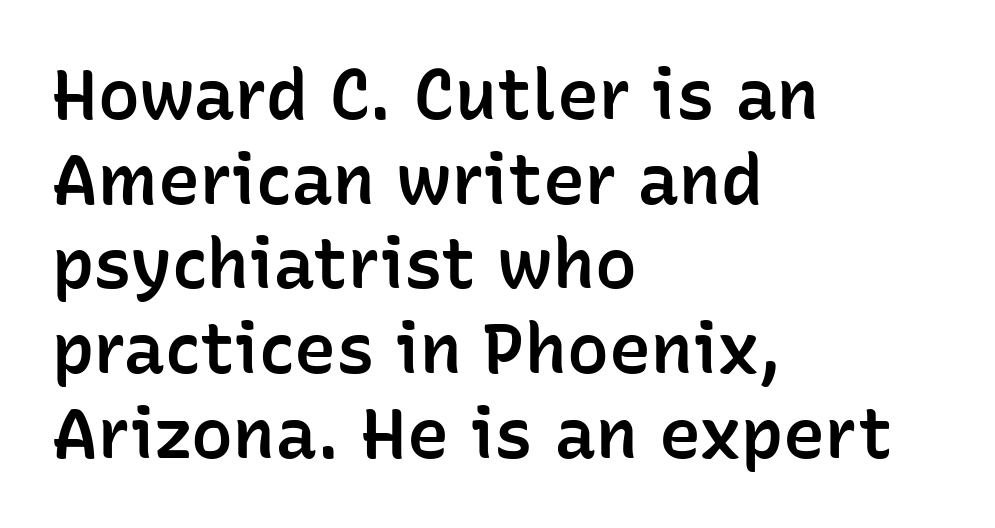
The image shows 70 px semibold sans-serif type, upright; set left-aligned, line spacing 1.21x, normal letter spacing, not underlined; low stroke contrast and a medium x-height.
